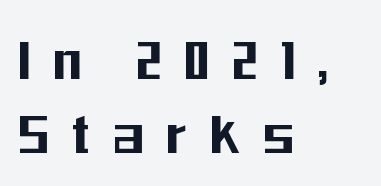
{"serif": "no", "italic": "no", "width": "condensed", "stroke_contrast": "medium", "x_height": "medium", "monospaced": "no", "underline": "no", "align": "left", "line_spacing_ratio": 1.17, "letter_spacing": "wide", "letter_spacing_em": 0.37, "glyph_px": 63}
